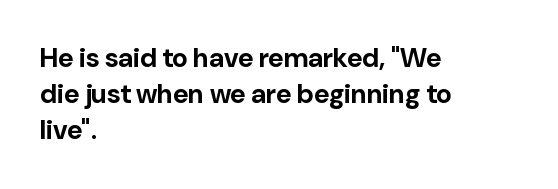
Does the weight exceed regular? Yes, all the way to bold. Inter-character spacing is left at the font's built-in metrics. If you drew a ruler down the left edge, every line would touch it. Only glyphs here, with clear space below each row. This sample keeps an unexceptional amount of space between lines.
